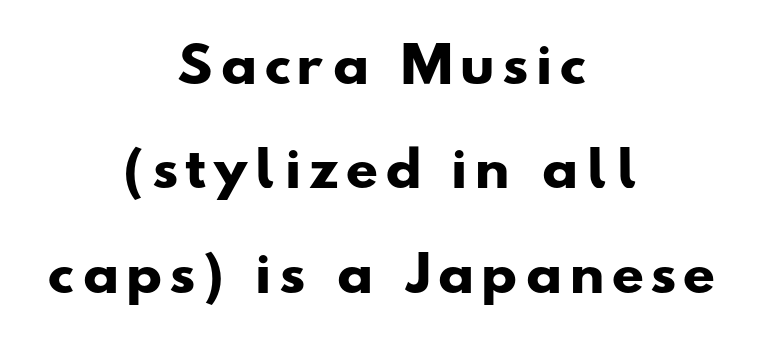
Q: Is the text bold? A: Yes.
Q: Is the typeface a serif or a sans-serif typeface? A: Sans-serif.
Q: Is the text underlined? A: No.
Q: How is the paragraph aligned? A: Centered.
Q: Is the spacing between lines tight, normal or loose? A: Loose.
Q: Width (condensed, normal, or wide)? A: Wide.
Q: Stroke contrast? A: Low.
Q: x-height? A: Small.
Q: Monospaced? A: No.
